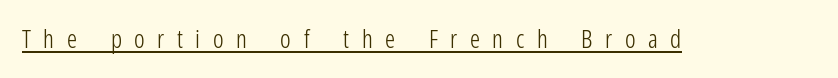
{"italic": "no", "bold": "no", "underline": "yes", "letter_spacing": "wide", "letter_spacing_em": 0.5, "glyph_px": 25}
